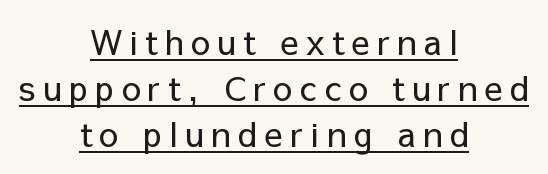
The weight would be labelled regular, book, light, or lighter still. Quick note: underline on. Every character sits straight up, as roman type does. The compositor balanced each line on the midline.
